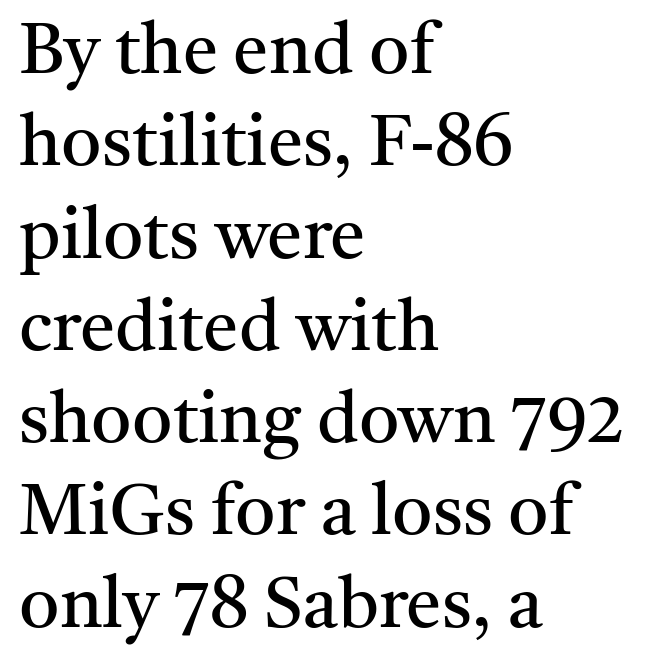
The image shows 71 px regular-weight serif type, upright; set left-aligned, normal line spacing (1.3x), normal letter spacing, not underlined; medium stroke contrast and a medium x-height.
